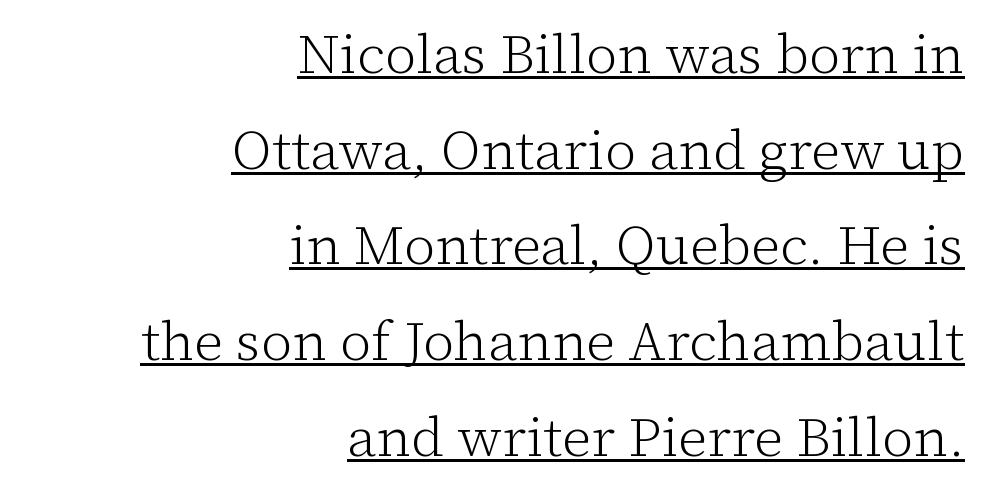
Compared with typical body copy, the letter spacing here is the same. Serif or sans? Serif — the stroke terminals have little feet. Decoration check: the copy is underlined. Weight: regular or lighter. Unlike italic type, these characters show no tilt at all.
